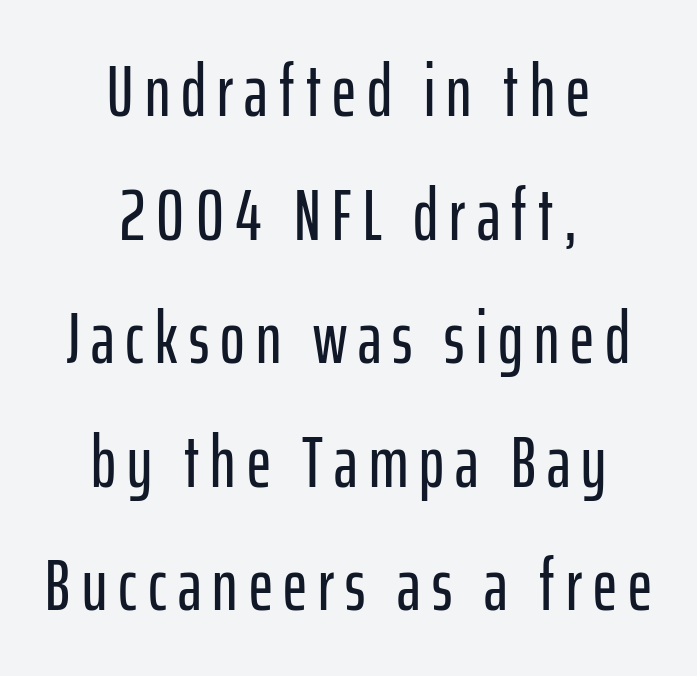
Q: Is the text italic (slanted)? A: No, it is upright.
Q: Is the typeface a serif or a sans-serif typeface? A: Sans-serif.
Q: Is the text underlined? A: No.
Q: How is the paragraph aligned? A: Centered.
Q: Is the spacing between lines tight, normal or loose? A: Normal.
Q: Width (condensed, normal, or wide)? A: Condensed.
Q: Stroke contrast? A: Low.
Q: x-height? A: Medium.
Q: Monospaced? A: No.
